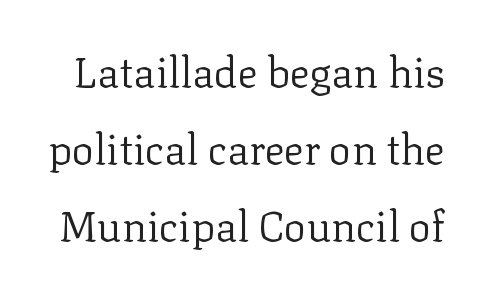
The image shows 42 px regular-weight serif type, upright; set line spacing 1.83x, normal letter spacing, not underlined; low stroke contrast and a medium x-height.
